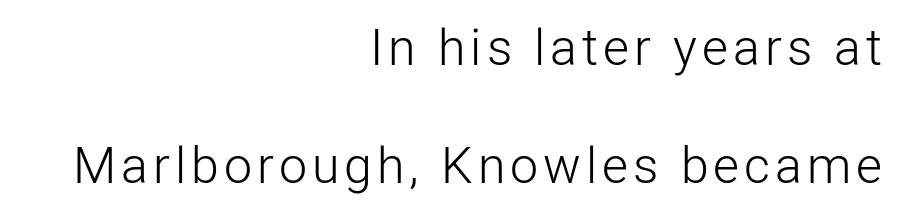
The image shows 50 px light sans-serif type, upright; set right-aligned, loose line spacing (2.36x), not underlined; low stroke contrast and a medium x-height.
